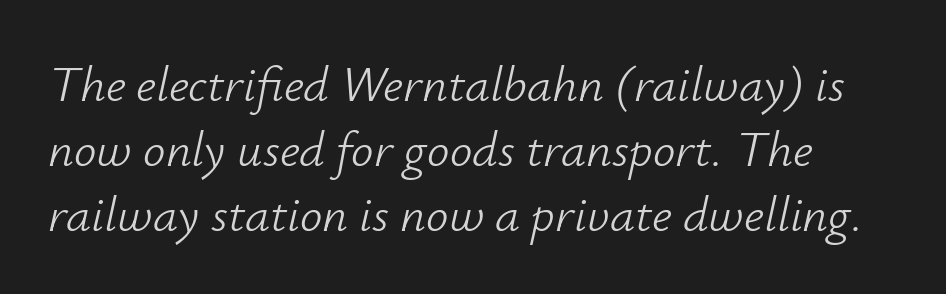
The zone under the glyphs is completely vacant. The lines sit at an ordinary, default distance from one another. Does extra space separate the letters? No, they use regular spacing. The typesetting does not lean heavy: it is not bold.
